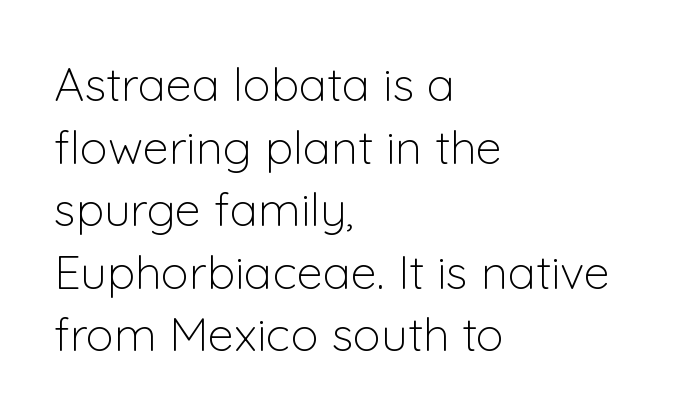
{"serif": "no", "italic": "no", "bold": "no", "weight": "light", "width": "normal", "stroke_contrast": "low", "x_height": "medium", "monospaced": "no", "underline": "no", "align": "left", "line_spacing": "normal", "line_spacing_ratio": 1.33, "letter_spacing": "normal", "letter_spacing_em": 0.0, "glyph_px": 47}
